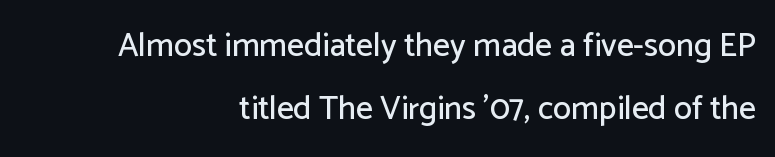
Varying glyph widths throughout — classic text-font behaviour. The passage shown is typeset with a sans-serif family. These lines were composed using upright roman letters. Here the glyphs are tracked normally, forming tight word shapes.
